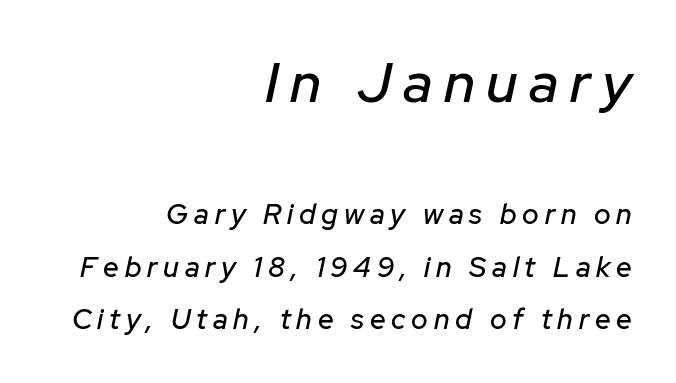
The image shows 56 px text type, italic (leaning right); set right-aligned, line spacing 1.89x, unusually wide letter spacing (+0.21 em), not underlined; the first (top) block is 2.0x larger; low stroke contrast and a medium x-height.
